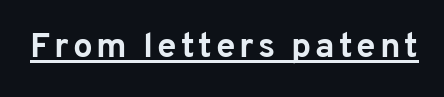
This sample uses a sans-serif face. Character widths vary here, with narrow letters taking less room than wide ones. The rendering uses the underline text-decoration. In terms of weight, the rendering is a true, heavy bold. The typography opts for an upright posture over an oblique one.
